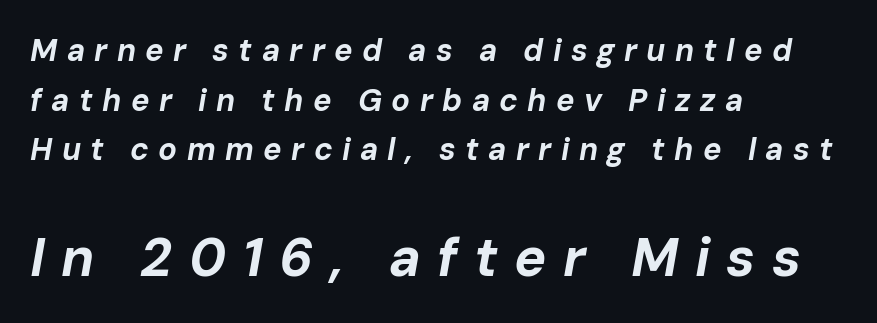
The image shows 54 px bold type, italic (leaning right); set left-aligned, normal line spacing (1.6x), unusually wide letter spacing (+0.3 em), not underlined; the second (bottom) block is 1.74x larger; low stroke contrast and a medium x-height.
